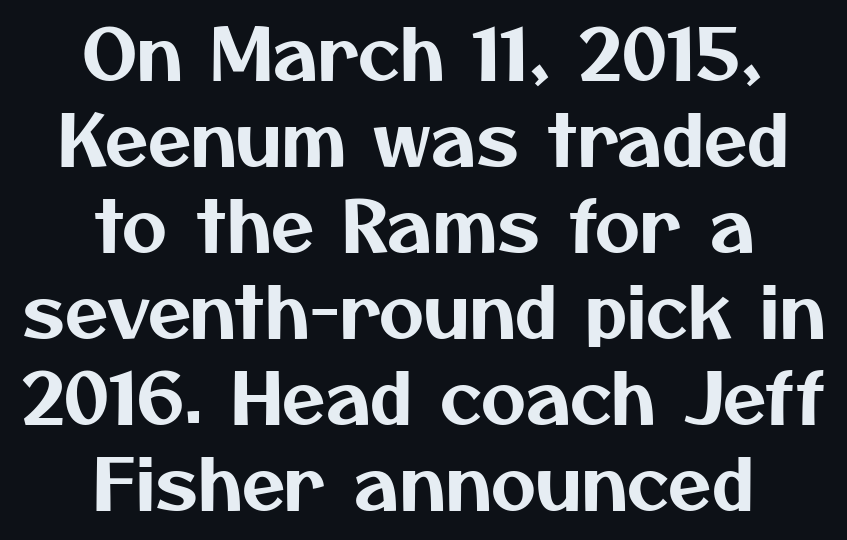
Is the letter spacing exaggerated? No — it looks like the ordinary default. Beneath every word, the page is bare. Is this a fixed-width face? No — the glyphs have proportional, varying widths. Font category for this specimen: sans-serif. Compared with a flush-left layout, this one balances lines on the center instead.
